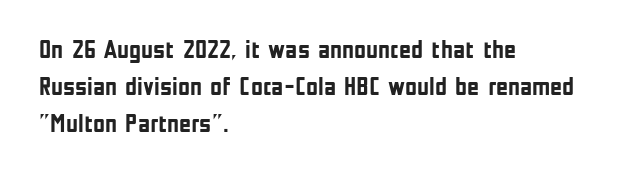
The image shows 26 px bold type, upright; set left-aligned, normal line spacing (1.43x), normal letter spacing, not underlined.
